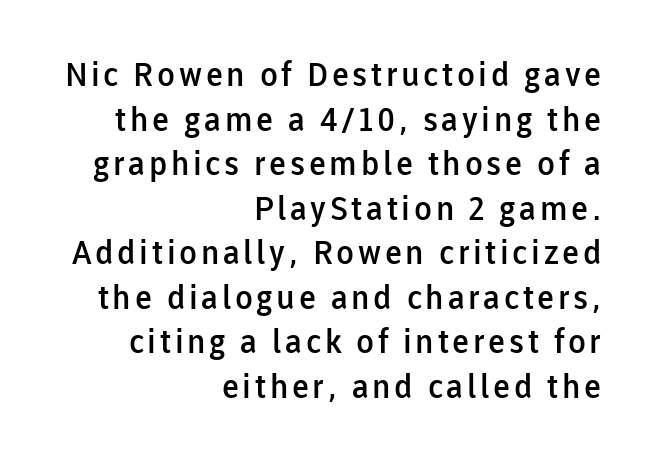
Quick note: not italic, upright. The specimen omits any rule beneath the text block's lines. Think of a printed novel: that variable character pitch is what you see here. These lines carry some extra weight — a demibold, not a full bold.
